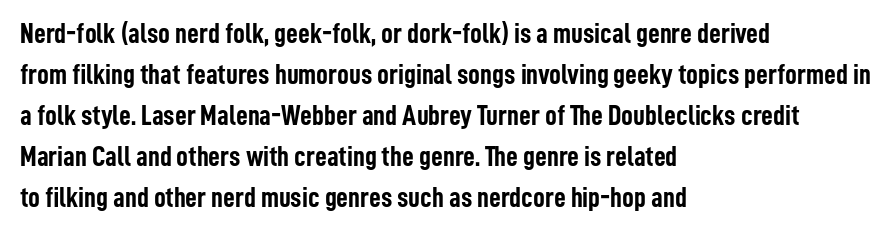
The image shows 29 px semibold, condensed sans-serif type, upright; set left-aligned, normal line spacing (1.41x), normal letter spacing, not underlined; low stroke contrast and a medium x-height.
